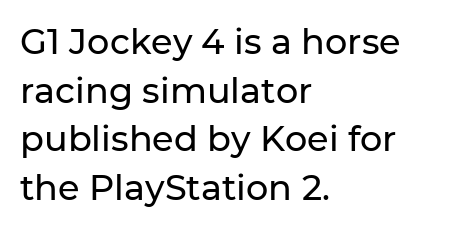
What's the leading like? Ordinary, nothing unusual. Clear beneath every line of the passage. Font category for this specimen: sans-serif. The paragraph shown leans on its left margin. Each letter keeps its own natural width here, so spacing adapts to shape. This rendering leaves character spacing at its baseline value.
